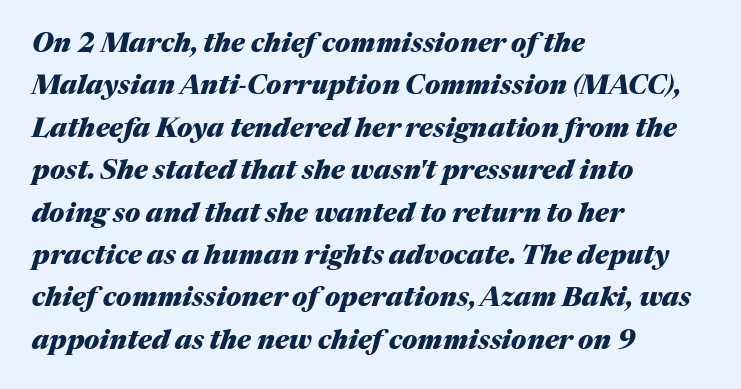
The image shows 27 px bold type, italic (leaning right); set left-aligned, normal line spacing (1.57x), normal letter spacing, not underlined.
